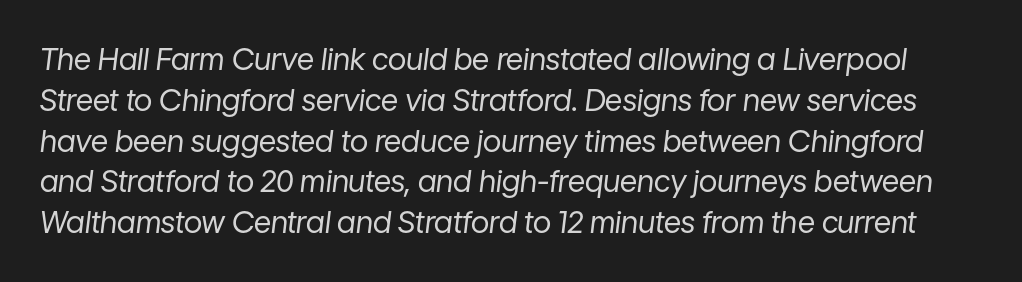
The font is comparable to plain body text, perhaps lighter. Think of a printed novel: that variable character pitch is what you see here. Baseline-to-baseline distance is the conventional proportion of letter height. Would a proofreader flag this as italicized? Yes. The string is rendered with underlining switched off.
